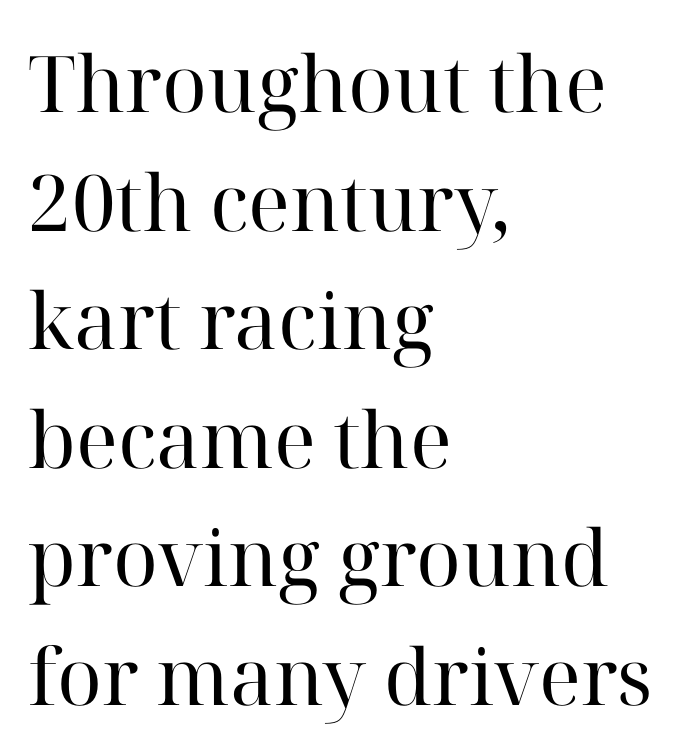
The image shows 78 px regular-weight serif type, upright; set left-aligned, normal line spacing (1.52x), normal letter spacing, not underlined; high stroke contrast and a medium x-height.
